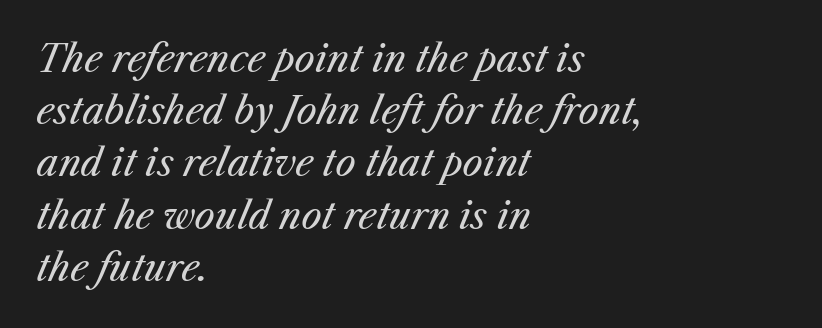
The image shows 36 px regular-weight type, italic (leaning right); set left-aligned, normal line spacing (1.45x), normal letter spacing, not underlined; medium stroke contrast and a medium x-height.
